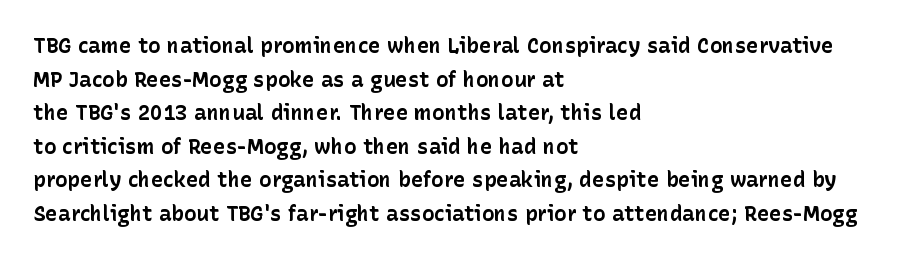
{"italic": "no", "bold": "yes", "underline": "no", "align": "left", "line_spacing": "normal", "line_spacing_ratio": 1.6, "letter_spacing": "normal", "letter_spacing_em": 0.0, "glyph_px": 21}
